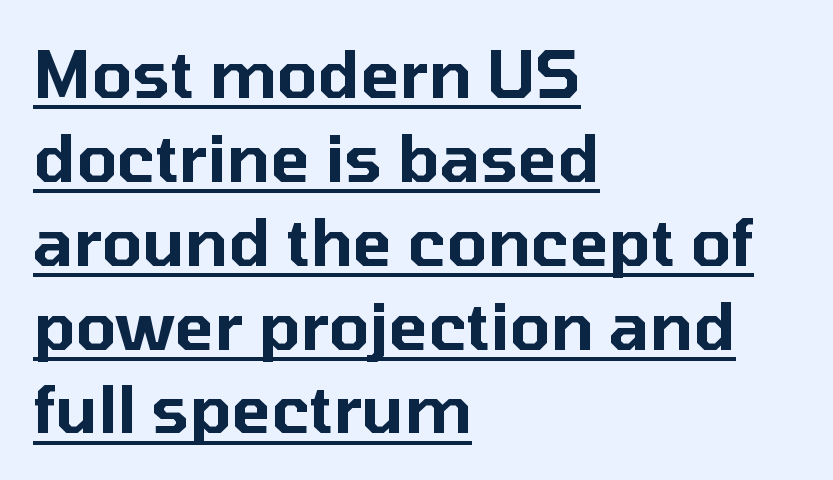
Each line of the rendering has a horizontal stroke beneath the glyphs. Note: no serifs on the glyphs. Unlike italic type, these characters show no tilt at all. Vertically, the passage feels balanced, rows spaced as you'd expect.
